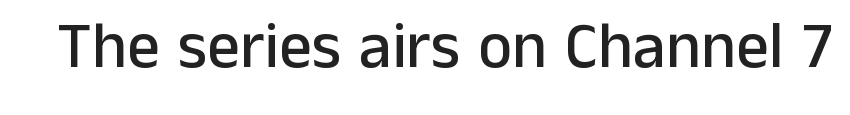
{"serif": "no", "italic": "no", "width": "normal", "stroke_contrast": "low", "x_height": "medium", "monospaced": "no", "underline": "no", "letter_spacing": "normal", "letter_spacing_em": 0.0, "glyph_px": 65}
